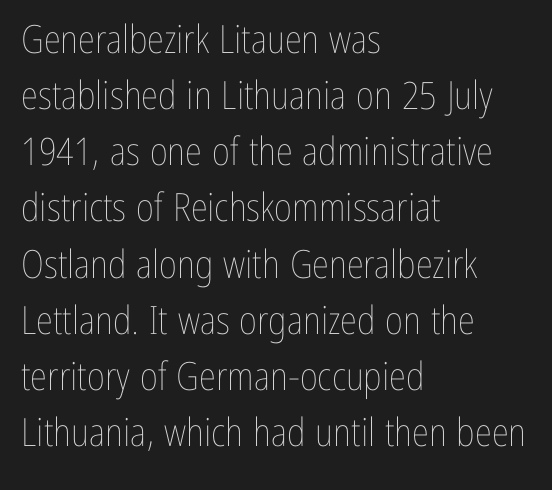
Q: Is the text bold? A: No.
Q: Is the text italic (slanted)? A: No, it is upright.
Q: Is the text underlined? A: No.
Q: How is the paragraph aligned? A: Left-aligned.
Q: Is the spacing between letters normal or unusually wide? A: Normal.
Q: Is the spacing between lines tight, normal or loose? A: Normal.
Q: Width (condensed, normal, or wide)? A: Condensed.
Q: Stroke contrast? A: Low.
Q: x-height? A: Medium.
Q: Monospaced? A: No.
